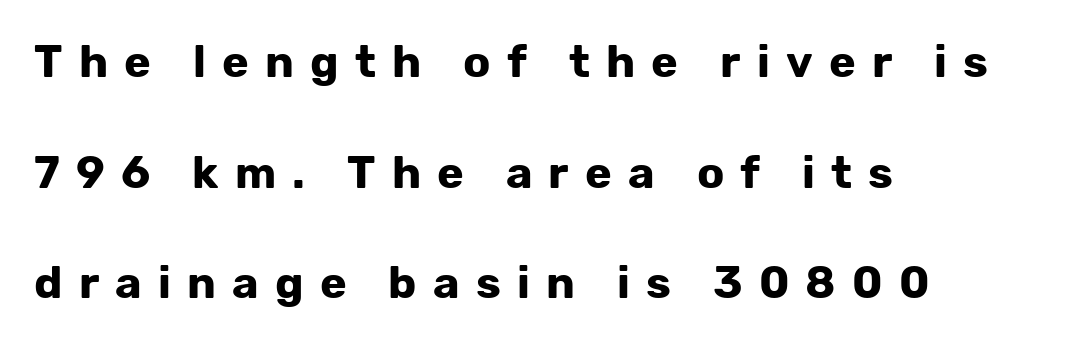
You'd pick this weight for a headline — it's a proper bold. The letters stand straight up with perfectly vertical stems. The specimen omits any rule beneath the text block's lines. This sample uses a sans-serif face. The passage shown is typed in a proportional face where columns would drift. The designer dialed line spacing up above the default.
